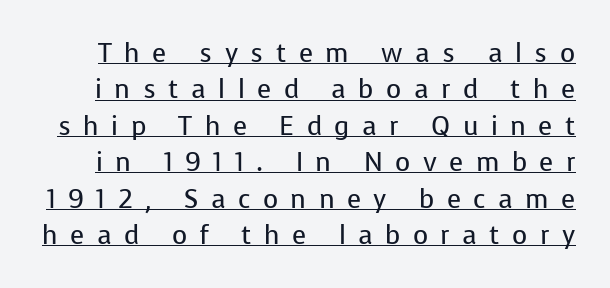
Q: Is the text bold? A: No.
Q: Is the text italic (slanted)? A: No, it is upright.
Q: Is the text underlined? A: Yes.
Q: Is the spacing between letters normal or unusually wide? A: Unusually wide.
Q: Is the spacing between lines tight, normal or loose? A: Normal.
